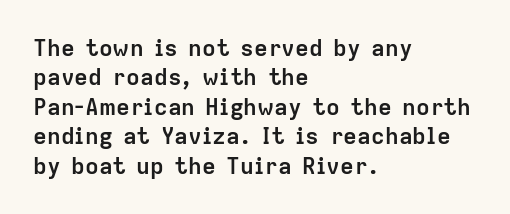
In terms of posture, this sample is upright. Whoever set this chose a conventional vertical rhythm. The space directly below the letters is spotless. A typesetter would call this zero additional tracking.
